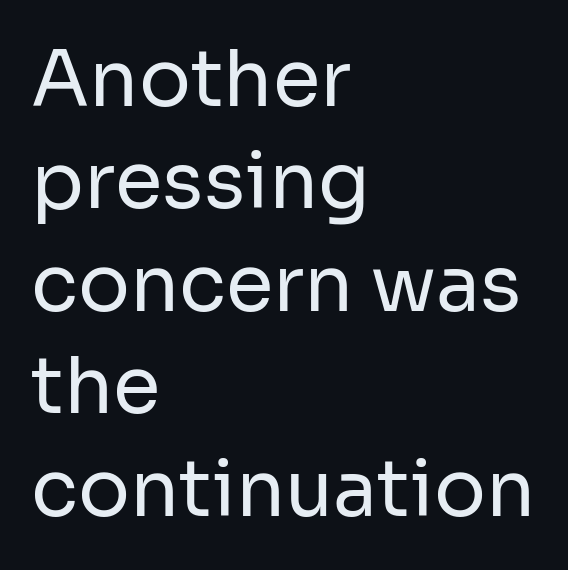
The image shows 77 px regular-weight sans-serif type, upright; set left-aligned, normal line spacing (1.33x), normal letter spacing, not underlined; low stroke contrast and a medium x-height.
